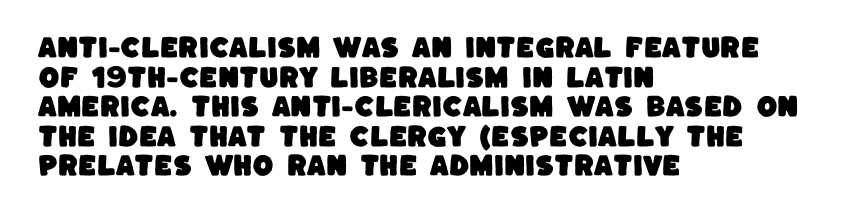
The image shows 24 px text type; set left-aligned, line spacing 1.23x, normal letter spacing, not underlined.
